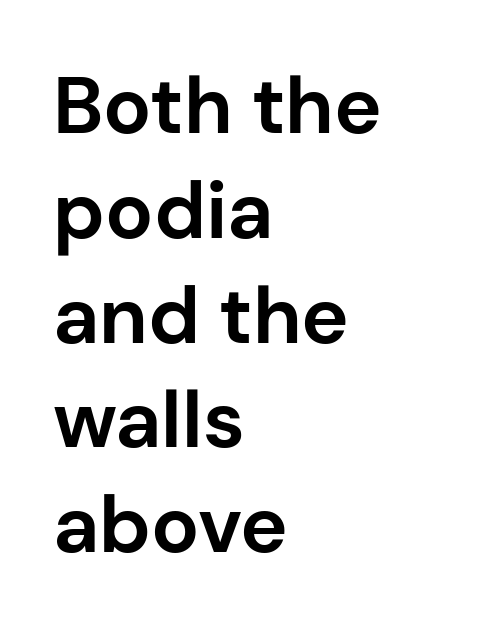
The image shows 80 px bold sans-serif type, upright; set left-aligned, normal line spacing (1.31x), normal letter spacing, not underlined; low stroke contrast and a medium x-height.
